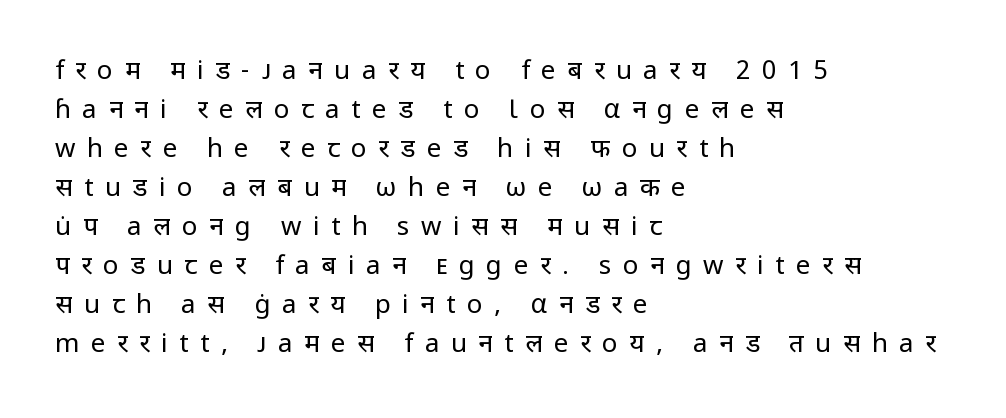
The image shows 26 px text type, upright; set left-aligned, normal line spacing (1.5x), unusually wide letter spacing (+0.44 em), not underlined.
